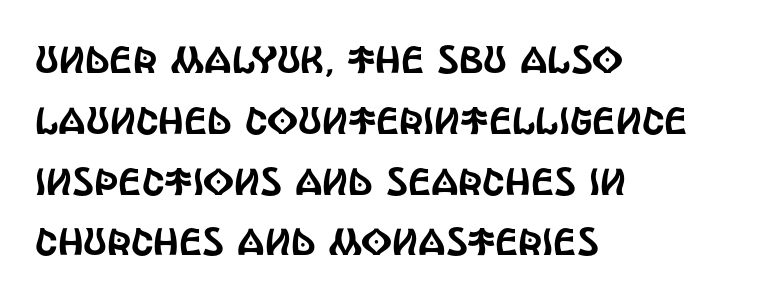
All the whitespace from short lines collects on the right. Looks like regular typesetting: each glyph gets only the width it needs. A clean baseline with only descenders dipping below it. Nothing sits at the stroke ends, so this counts as sans-serif.
